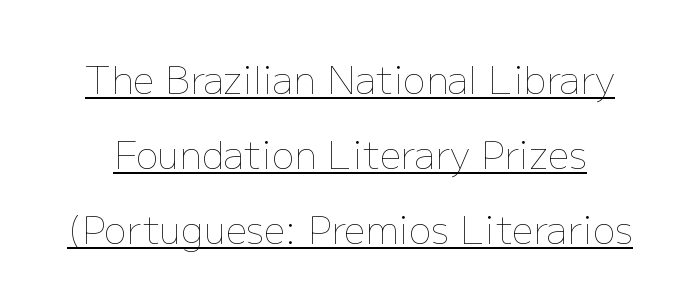
The image shows 38 px thin type, upright; set loose line spacing (1.97x), normal letter spacing, underlined; low stroke contrast and a medium x-height.
